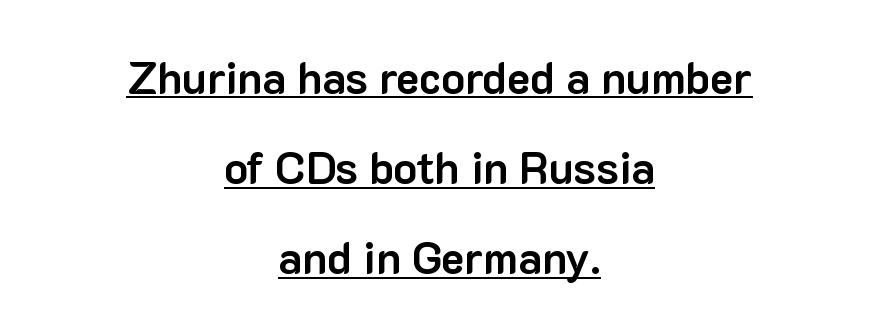
The image shows 44 px bold sans-serif type, upright; set centered, loose line spacing (2.05x), normal letter spacing, underlined; low stroke contrast and a medium x-height.
